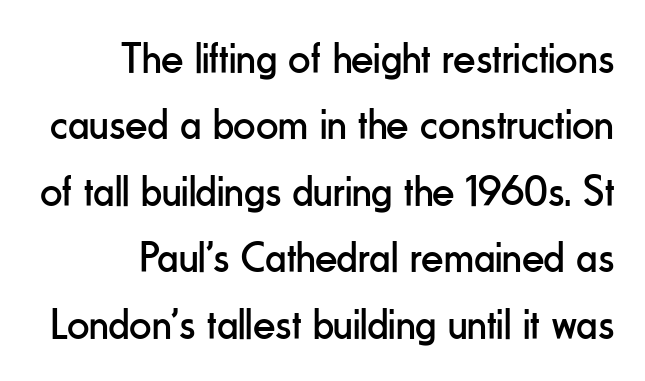
{"serif": "no", "italic": "no", "bold": "no", "weight": "regular", "width": "condensed", "stroke_contrast": "low", "x_height": "small", "monospaced": "no", "underline": "no", "align": "right", "line_spacing": "normal", "line_spacing_ratio": 1.51, "letter_spacing": "normal", "letter_spacing_em": 0.0, "glyph_px": 44}
